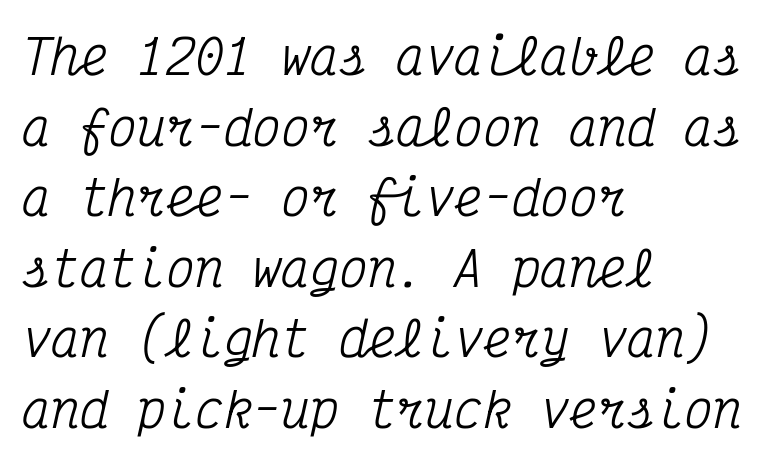
The image shows 48 px condensed serif type, italic (leaning right), monospaced; set left-aligned, normal line spacing (1.47x), normal letter spacing, not underlined; medium stroke contrast and a medium x-height.
